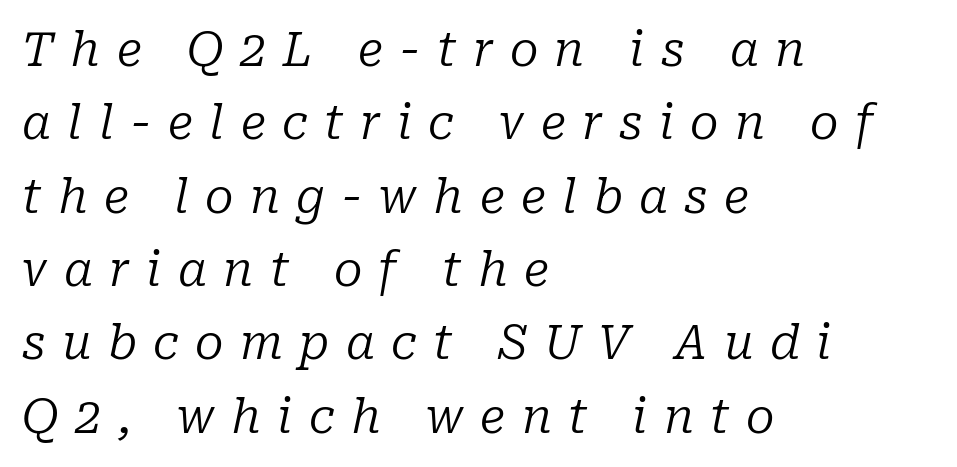
Casual observation: everything's shoved over to the left. Substantial extra tracking has been applied to these lines. Evenly set lines give the paragraph a standard silhouette. Designer's note — italics engaged. The font is comparable to plain body text, perhaps lighter.
